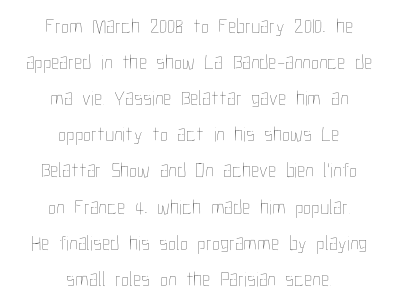
Q: Is the text bold? A: No.
Q: Is the text italic (slanted)? A: No, it is upright.
Q: Is the text underlined? A: No.
Q: How is the paragraph aligned? A: Centered.
Q: Is the spacing between letters normal or unusually wide? A: Normal.
